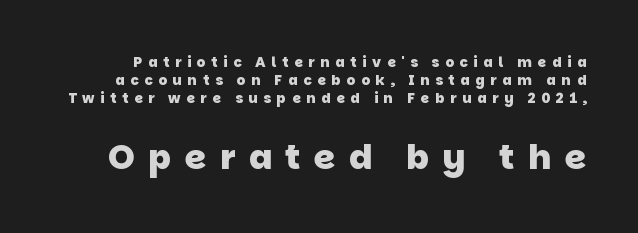
The image shows 34 px heavy sans-serif type; set normal line spacing (1.28x), unusually wide letter spacing (+0.4 em), not underlined; the second (bottom) block is 2.43x larger; low stroke contrast and a large x-height.
